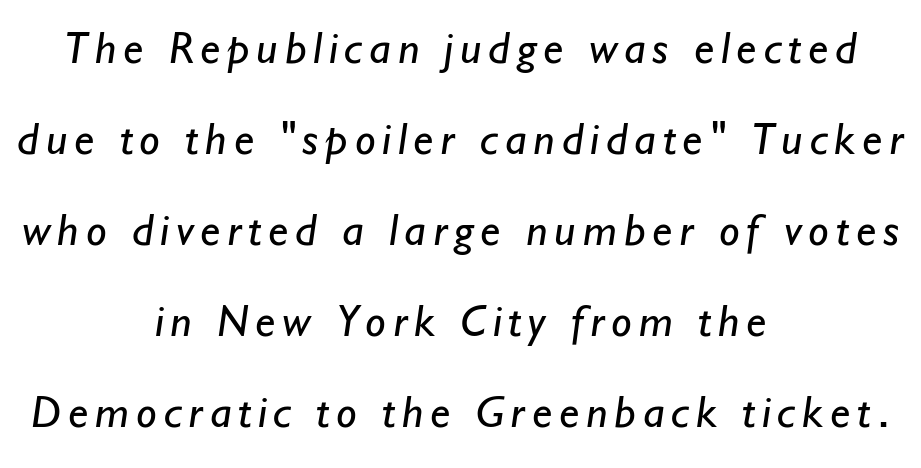
Is this a fixed-width face? No — the glyphs have proportional, varying widths. The face used here is a sans, in the tradition of grotesques and geometrics. Where is the straight margin? There isn't one; the lines are centered. Airy leading. The strokes carry an ordinary text weight at most. The words here are not underlined.
